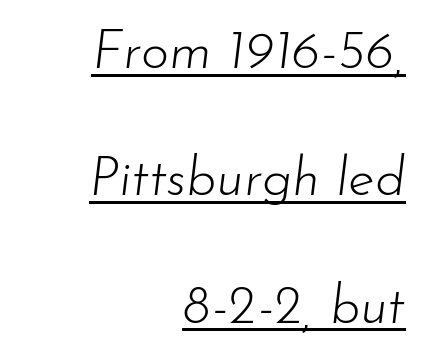
Q: Is the text bold? A: No.
Q: Is the text italic (slanted)? A: Yes, it leans right by about 7 degrees.
Q: Is the text underlined? A: Yes.
Q: How is the paragraph aligned? A: Right-aligned.
Q: Is the spacing between letters normal or unusually wide? A: Normal.
Q: Is the spacing between lines tight, normal or loose? A: Loose.
Q: Width (condensed, normal, or wide)? A: Normal.
Q: Stroke contrast? A: Low.
Q: x-height? A: Small.
Q: Monospaced? A: No.
